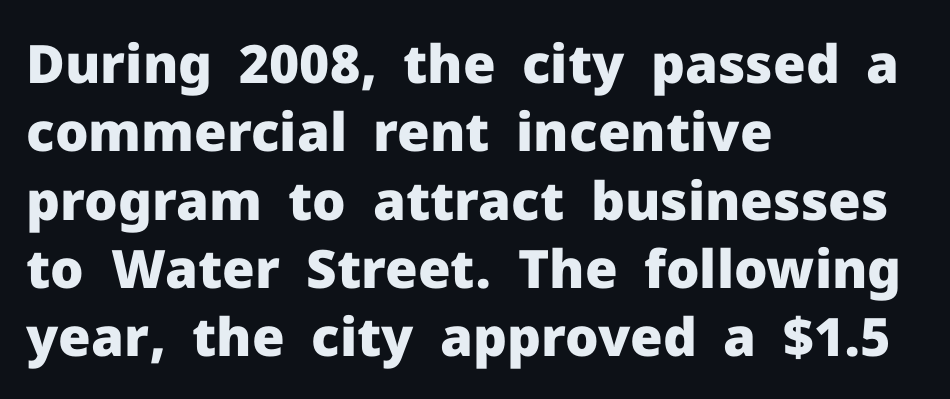
Bold? Absolutely — the strokes are thick and heavy. The designer went with a sans here, leaving each stem footless. Vertical strokes here are truly vertical. Line beginnings align vertically; line endings do not. Words appear dense and cohesive because spacing is normal. The space between consecutive lines is moderate.
